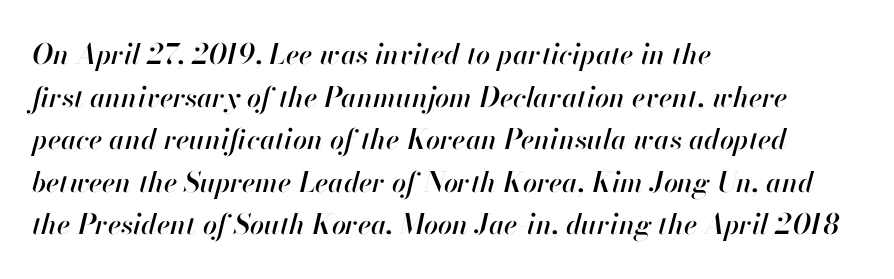
{"italic": "yes", "lean": "right", "slant_degrees": 13, "width": "normal", "stroke_contrast": "high", "x_height": "small", "monospaced": "no", "underline": "no", "align": "left", "line_spacing": "normal", "line_spacing_ratio": 1.52, "letter_spacing": "normal", "letter_spacing_em": 0.0, "glyph_px": 28}
